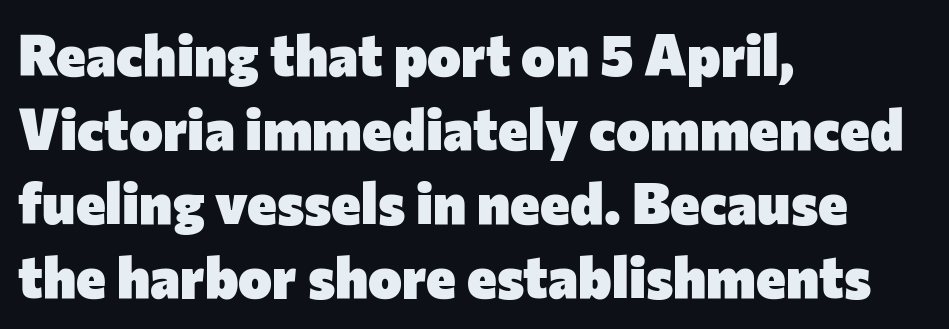
Q: Is the text bold? A: Yes.
Q: Is the text italic (slanted)? A: No, it is upright.
Q: Is the typeface a serif or a sans-serif typeface? A: Sans-serif.
Q: Is the text underlined? A: No.
Q: How is the paragraph aligned? A: Left-aligned.
Q: Is the spacing between letters normal or unusually wide? A: Normal.
Q: Is the spacing between lines tight, normal or loose? A: Normal.
Q: Width (condensed, normal, or wide)? A: Normal.
Q: Stroke contrast? A: Low.
Q: x-height? A: Medium.
Q: Monospaced? A: No.
